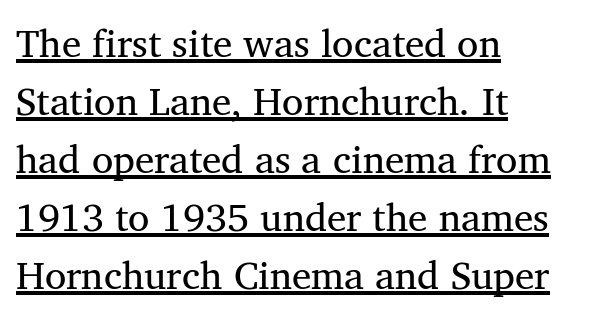
The image shows 39 px regular-weight serif type; set left-aligned, normal line spacing (1.49x), normal letter spacing, underlined; medium stroke contrast and a medium x-height.
